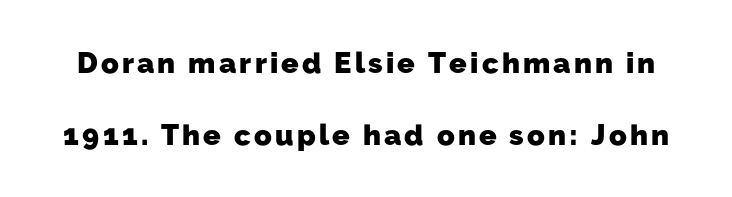
The characters display no serif detailing; their extremities are plain. Do the characters align in a grid? No, the font is proportional. The string is rendered with underlining switched off. The rendering uses a large line-height, opening up the rows. I'd describe the lettering as bold — thick and assertive.
